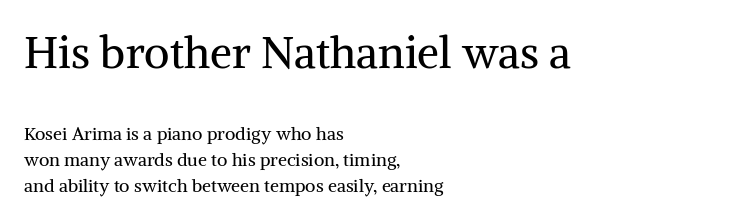
Q: Is the text bold? A: No.
Q: Is the text italic (slanted)? A: No, it is upright.
Q: Is the typeface a serif or a sans-serif typeface? A: Serif.
Q: Is the text underlined? A: No.
Q: How is the paragraph aligned? A: Left-aligned.
Q: Is the spacing between letters normal or unusually wide? A: Normal.
Q: Is the spacing between lines tight, normal or loose? A: Normal.
Q: Which block of text is set in a larger size, the first (top) or the second (bottom)? A: The first (top) one.
Q: Width (condensed, normal, or wide)? A: Normal.
Q: Stroke contrast? A: Medium.
Q: x-height? A: Medium.
Q: Monospaced? A: No.
